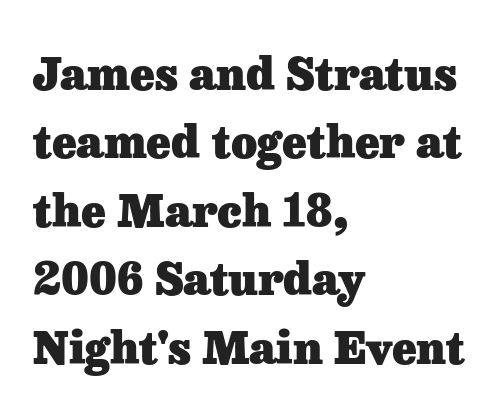
{"serif": "yes", "italic": "no", "bold": "yes", "weight": "heavy", "width": "normal", "stroke_contrast": "low", "x_height": "medium", "monospaced": "no", "underline": "no", "align": "left", "line_spacing": "normal", "line_spacing_ratio": 1.52, "letter_spacing": "normal", "letter_spacing_em": 0.0, "glyph_px": 45}
